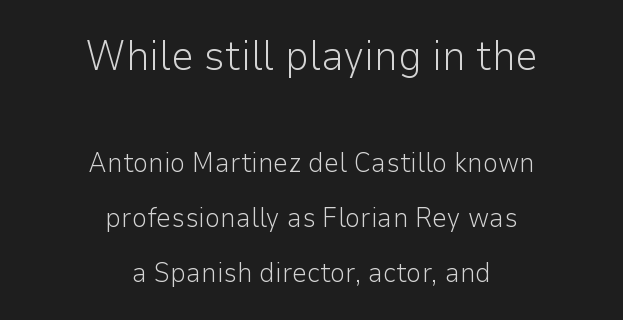
The image shows 41 px light sans-serif type, upright; set centered, loose line spacing (2.03x), normal letter spacing, not underlined; the first (top) block is 1.52x larger; low stroke contrast and a medium x-height.
